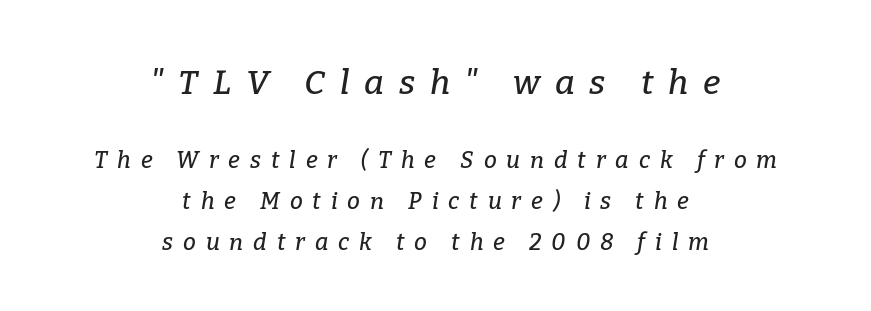
Plain, unruled lines of type. The characters display serif detailing at their extremities. The rendering positions every line midway between the sides. Look at the glyph heights: the upper group is clearly the bigger setting. The passage shown is typed in a proportional face where columns would drift. Compared with ordinary roman type, these characters are visibly tilted.
